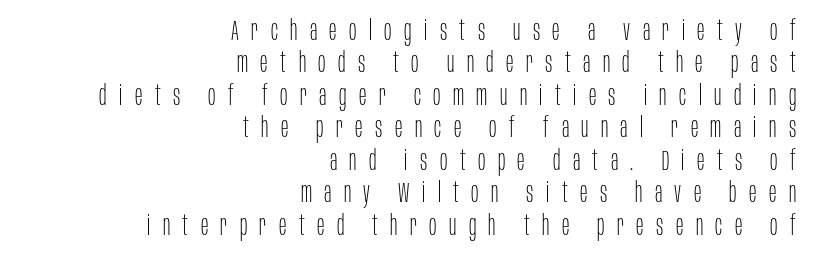
{"serif": "no", "italic": "no", "bold": "no", "weight": "thin", "width": "condensed", "stroke_contrast": "low", "x_height": "large", "monospaced": "no", "underline": "no", "align": "right", "line_spacing_ratio": 1.16, "letter_spacing": "wide", "letter_spacing_em": 0.44, "glyph_px": 28}
